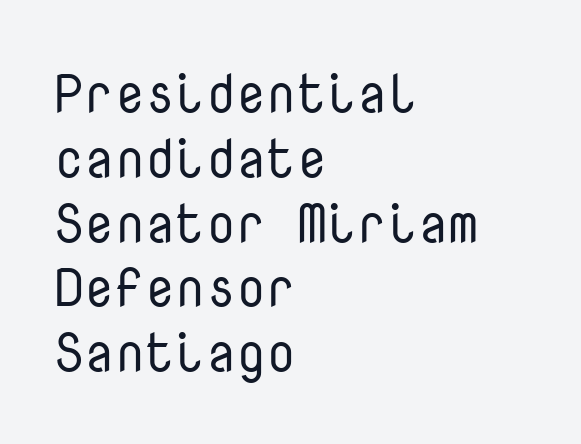
These lines are rendered in a fixed-pitch font. Anything drawn beneath the words? Only blank space. The type is set solid horizontally, with unmodified tracking. The lettering holds an erect, upright posture throughout. A light-to-regular cut is what we see here. Alignment: flush left.
